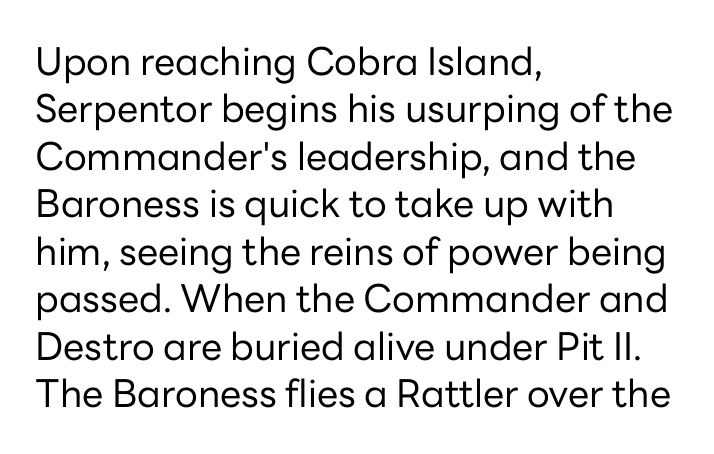
The space directly below the letters is spotless. The lines sit at an ordinary, default distance from one another. The passage shown is typed in a proportional face where columns would drift. Each stroke keeps to a modest, everyday thickness or less. Examine the stroke ends and you'll find no serifs.
